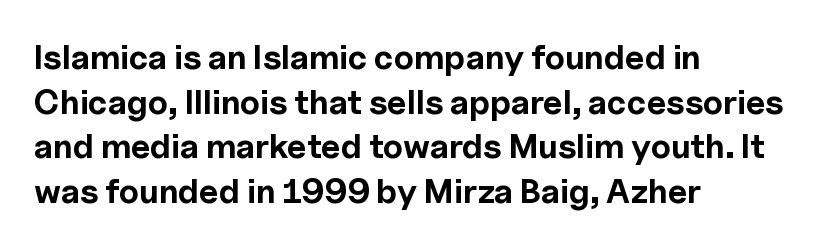
The strokes are fattened all the way to bold. Type without underlining. The letters advance in unequal steps, a hallmark of proportional type. This sample uses plain, unmodified letter spacing. A normal amount of white space separates one row of letters from the next.
